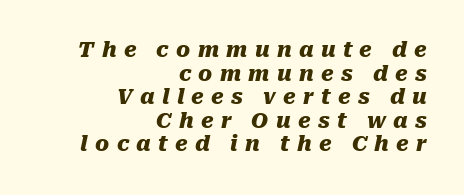
The line texture is sparse and dotted thanks to wide tracking. Rule under the text: the space is simply empty. In terms of posture, this sample is oblique. Quick note: interline space is minimal. The compositor pushed each line to the right boundary. Heavy, bold letterforms.
